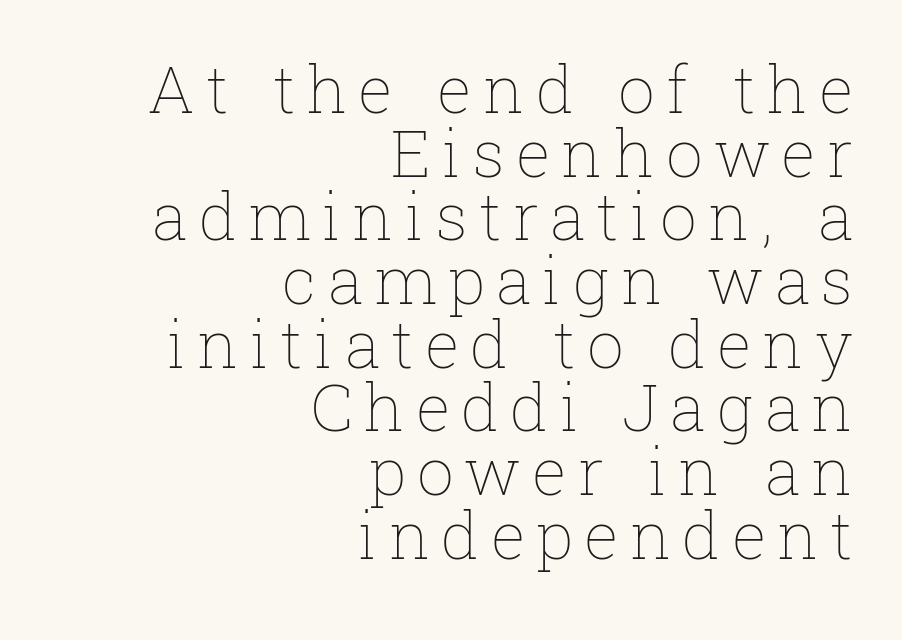
{"italic": "no", "bold": "no", "weight": "thin", "width": "normal", "stroke_contrast": "low", "x_height": "medium", "monospaced": "no", "underline": "no", "align": "right", "line_spacing": "tight", "line_spacing_ratio": 0.98, "glyph_px": 65}
